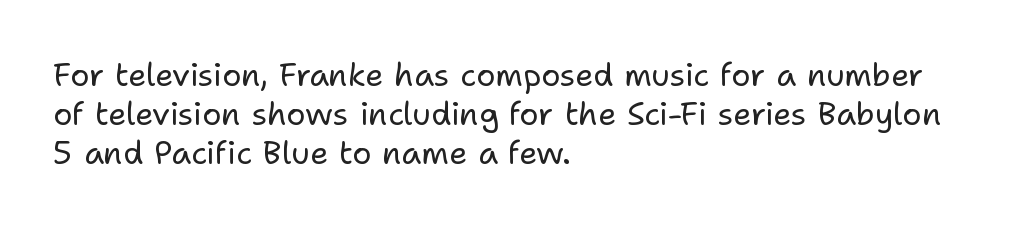
The lettering stays uniformly vertical, giving the passage a roman look. Observe the ordinary spacing: letters are neighbours, not strangers. The foot of each line stays bare and open. The passage is arranged the way most books set body copy — flush left. Stem width sits at or under what a default text font uses. Is this a fixed-width face? No — the glyphs have proportional, varying widths.
